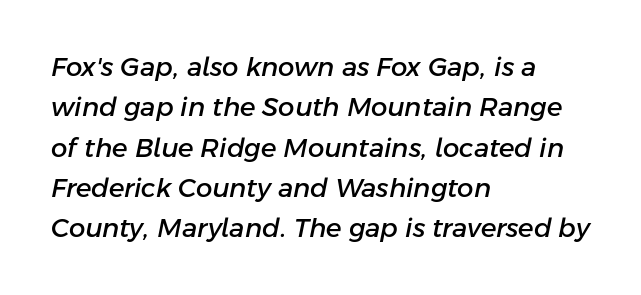
Notice how descenders clear the ascenders below comfortably — that's standard leading. Rule under the text: the space is simply empty. Between one letter and the next there's only the usual sliver of space. The passage is arranged the way most books set body copy — flush left. The letters are slanted; this is an italic face.
